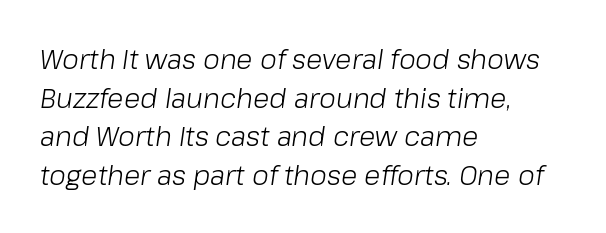
{"italic": "yes", "lean": "right", "slant_degrees": 8, "bold": "no", "underline": "no", "align": "left", "line_spacing": "normal", "line_spacing_ratio": 1.43, "letter_spacing": "normal", "letter_spacing_em": 0.0, "glyph_px": 27}
